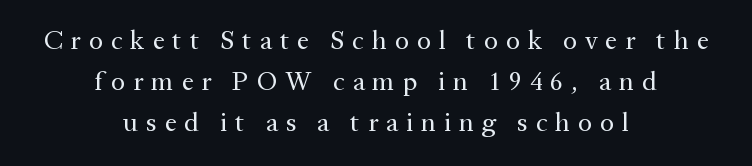
Q: Is the text bold? A: No.
Q: Is the text italic (slanted)? A: No, it is upright.
Q: Is the text underlined? A: No.
Q: How is the paragraph aligned? A: Centered.
Q: Is the spacing between letters normal or unusually wide? A: Unusually wide.
Q: Is the spacing between lines tight, normal or loose? A: Normal.
